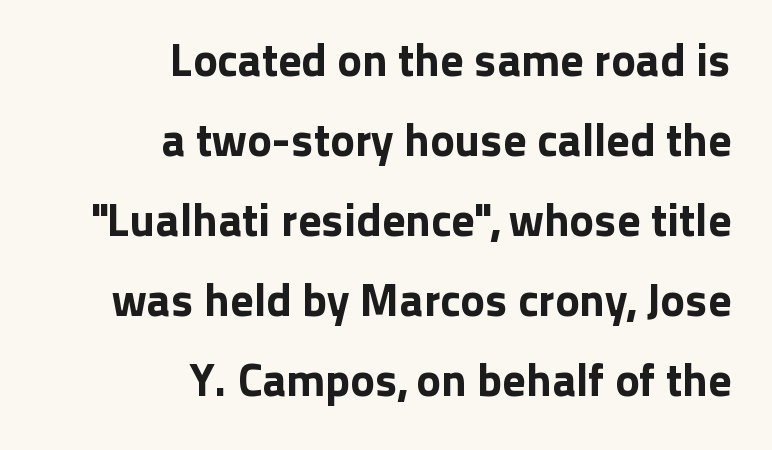
Q: Is the text italic (slanted)? A: No, it is upright.
Q: Is the typeface a serif or a sans-serif typeface? A: Sans-serif.
Q: Is the text underlined? A: No.
Q: How is the paragraph aligned? A: Right-aligned.
Q: Is the spacing between letters normal or unusually wide? A: Normal.
Q: Width (condensed, normal, or wide)? A: Normal.
Q: Stroke contrast? A: Low.
Q: x-height? A: Medium.
Q: Monospaced? A: No.
